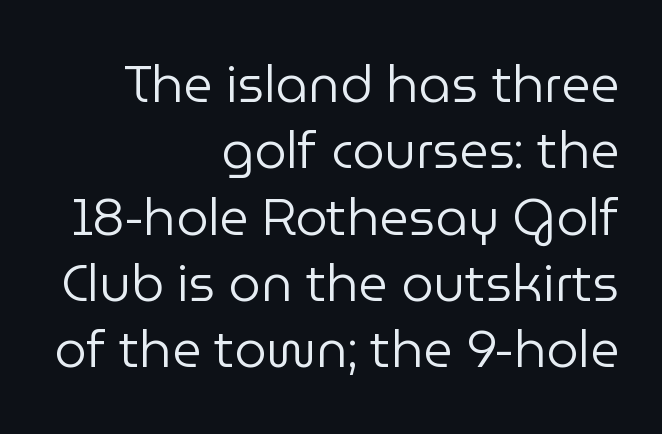
The image shows 51 px regular-weight sans-serif type, upright; set right-aligned, normal line spacing (1.3x), normal letter spacing, not underlined; low stroke contrast and a medium x-height.
